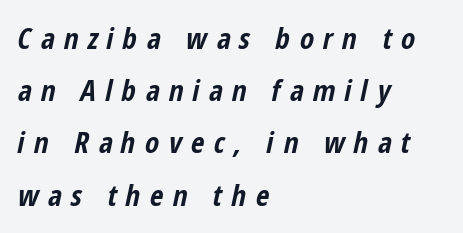
{"italic": "yes", "lean": "right", "slant_degrees": 12, "bold": "yes", "weight": "bold", "width": "condensed", "stroke_contrast": "low", "x_height": "medium", "monospaced": "no", "underline": "no", "align": "left", "line_spacing_ratio": 1.8, "letter_spacing": "wide", "letter_spacing_em": 0.32, "glyph_px": 29}
